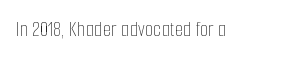
Q: Is the text bold? A: No.
Q: Is the text italic (slanted)? A: No, it is upright.
Q: Is the text underlined? A: No.
Q: Is the spacing between letters normal or unusually wide? A: Normal.
